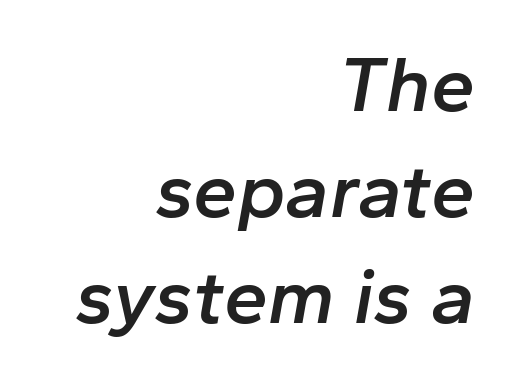
Q: Is the text bold? A: Semi-bold.
Q: Is the text italic (slanted)? A: Yes, it leans right by about 10 degrees.
Q: Is the text underlined? A: No.
Q: How is the paragraph aligned? A: Right-aligned.
Q: Is the spacing between letters normal or unusually wide? A: Normal.
Q: Is the spacing between lines tight, normal or loose? A: Normal.
Q: Width (condensed, normal, or wide)? A: Normal.
Q: Stroke contrast? A: Low.
Q: x-height? A: Medium.
Q: Monospaced? A: No.
